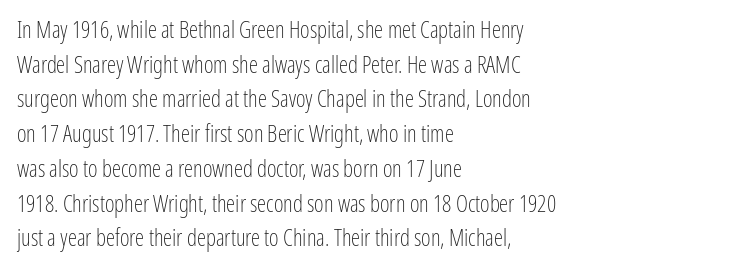
Q: Is the text bold? A: No.
Q: Is the text italic (slanted)? A: No, it is upright.
Q: Is the text underlined? A: No.
Q: How is the paragraph aligned? A: Left-aligned.
Q: Is the spacing between letters normal or unusually wide? A: Normal.
Q: Is the spacing between lines tight, normal or loose? A: Normal.
